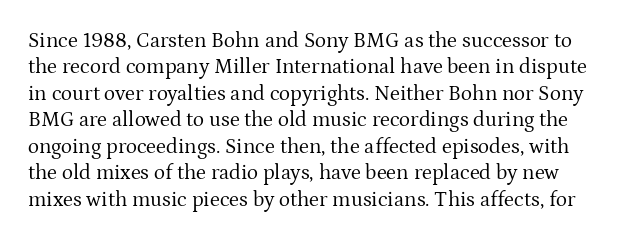
{"italic": "no", "bold": "no", "underline": "no", "line_spacing": "normal", "line_spacing_ratio": 1.26, "letter_spacing": "normal", "letter_spacing_em": 0.0, "glyph_px": 21}
